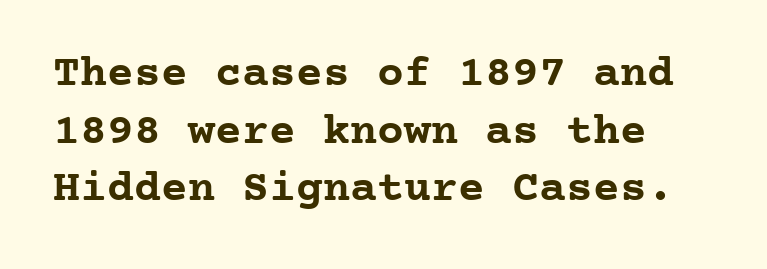
Summary of vertical rhythm: regular, with standard interline spacing. These words are printed bold, with thick strokes throughout. Compared with a centered layout, this one pins lines to the left instead. You could count columns in this text — the font is strictly monospaced. Descender tails drop into unmarked territory. The typeface chosen for these lines features serifs.
